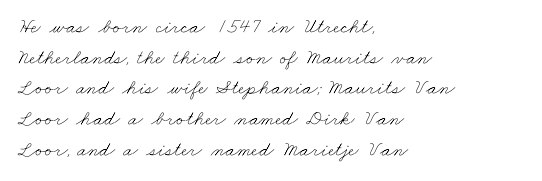
{"bold": "no", "underline": "no", "align": "left", "line_spacing": "normal", "line_spacing_ratio": 1.46, "letter_spacing": "normal", "letter_spacing_em": 0.0, "glyph_px": 21}
